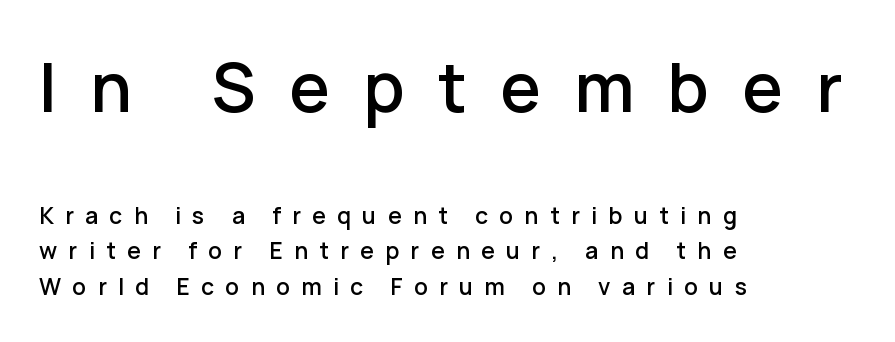
Q: Is the text italic (slanted)? A: No, it is upright.
Q: Is the typeface a serif or a sans-serif typeface? A: Sans-serif.
Q: Is the text underlined? A: No.
Q: How is the paragraph aligned? A: Left-aligned.
Q: Is the spacing between letters normal or unusually wide? A: Unusually wide.
Q: Is the spacing between lines tight, normal or loose? A: Normal.
Q: Which block of text is set in a larger size, the first (top) or the second (bottom)? A: The first (top) one.
Q: Width (condensed, normal, or wide)? A: Normal.
Q: Stroke contrast? A: Low.
Q: x-height? A: Medium.
Q: Monospaced? A: No.
